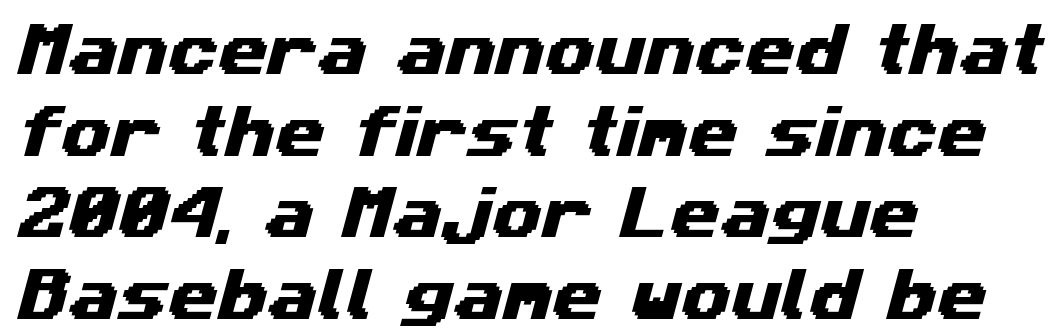
The rendering keeps characters at their native spacing. The font family rendered here belongs to the sans-serif group. Looks like regular typesetting: each glyph gets only the width it needs. The space beneath each line is pristine and unruled. Is there much room between lines? A standard amount, neither cramped nor airy.
